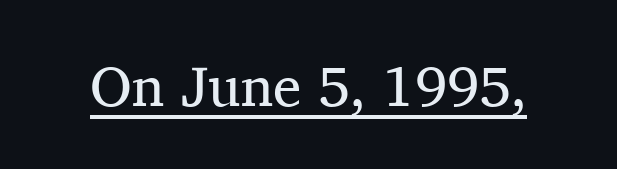
Is this a heavy cut? Hardly; it is regular or lighter. The letters stand upright; this is a roman face. The face used here is rendered with its standard letterfit. This is underlined copy, the kind a proofreader might mark for attention. Stroke terminals: seriffed.
